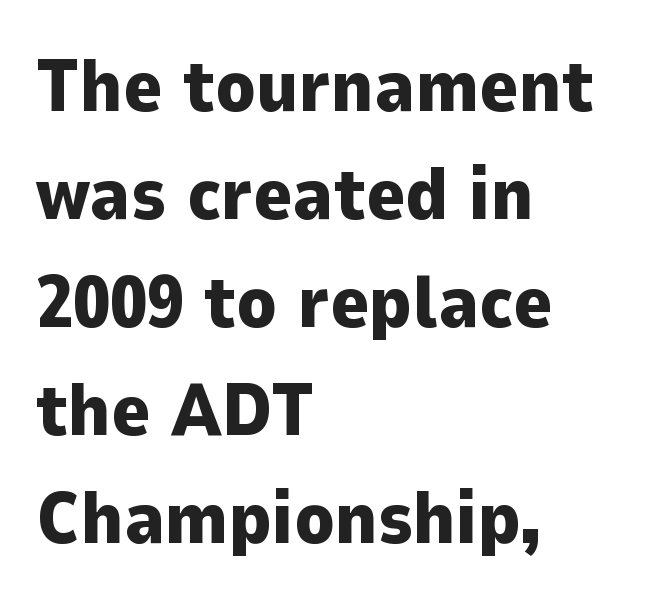
Q: Is the text bold? A: Yes.
Q: Is the text italic (slanted)? A: No, it is upright.
Q: Is the typeface a serif or a sans-serif typeface? A: Sans-serif.
Q: Is the text underlined? A: No.
Q: How is the paragraph aligned? A: Left-aligned.
Q: Is the spacing between letters normal or unusually wide? A: Normal.
Q: Is the spacing between lines tight, normal or loose? A: Normal.
Q: Width (condensed, normal, or wide)? A: Normal.
Q: Stroke contrast? A: Low.
Q: x-height? A: Medium.
Q: Monospaced? A: No.
